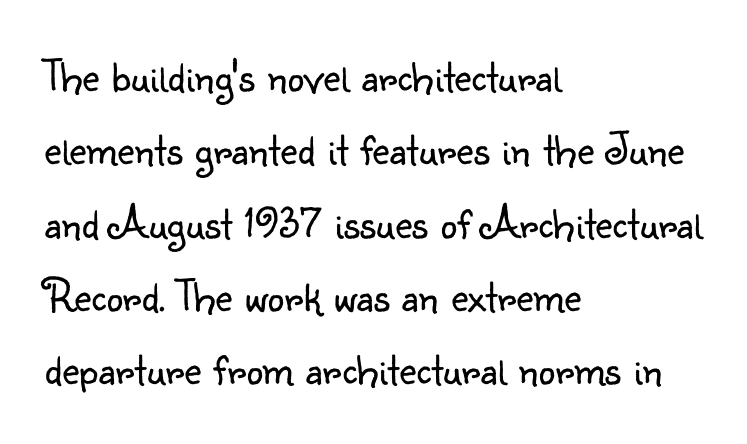
Q: Is the text bold? A: No.
Q: Is the text italic (slanted)? A: No, it is upright.
Q: Is the typeface a serif or a sans-serif typeface? A: Sans-serif.
Q: Is the text underlined? A: No.
Q: How is the paragraph aligned? A: Left-aligned.
Q: Is the spacing between letters normal or unusually wide? A: Normal.
Q: Is the spacing between lines tight, normal or loose? A: Normal.
Q: Width (condensed, normal, or wide)? A: Normal.
Q: Stroke contrast? A: Low.
Q: x-height? A: Small.
Q: Monospaced? A: No.
